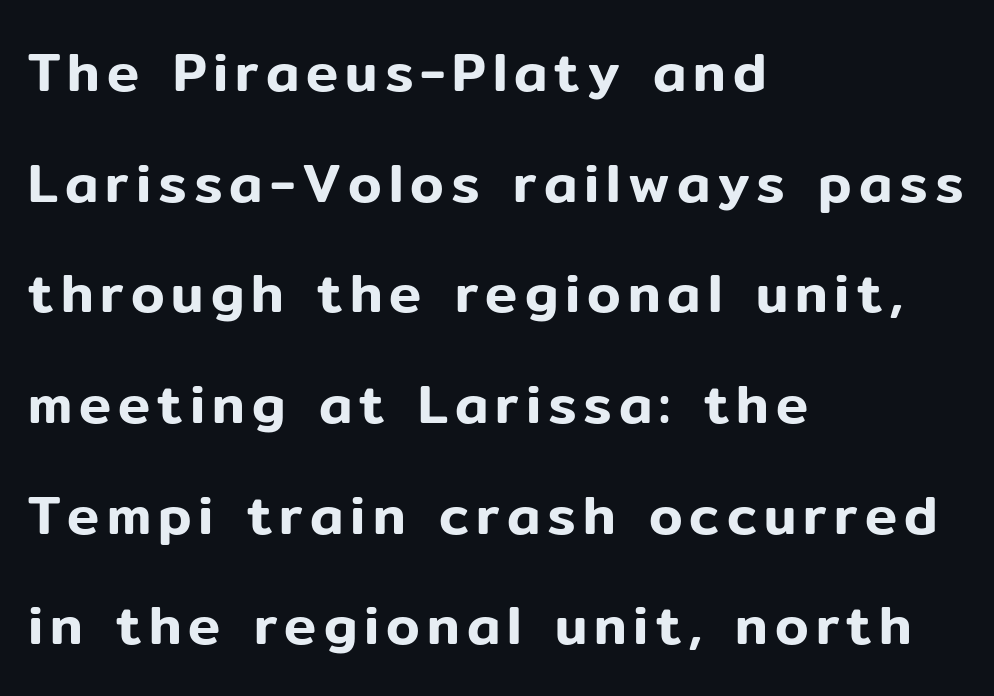
The text was rendered using a sans face with plain stroke endings. Lines of text with bare space underneath. Leftover space on each line is placed entirely after the last word. Ascenders rise straight up at ninety degrees. The letters advance in unequal steps, a hallmark of proportional type. Loosely led — the rows are spread out.
